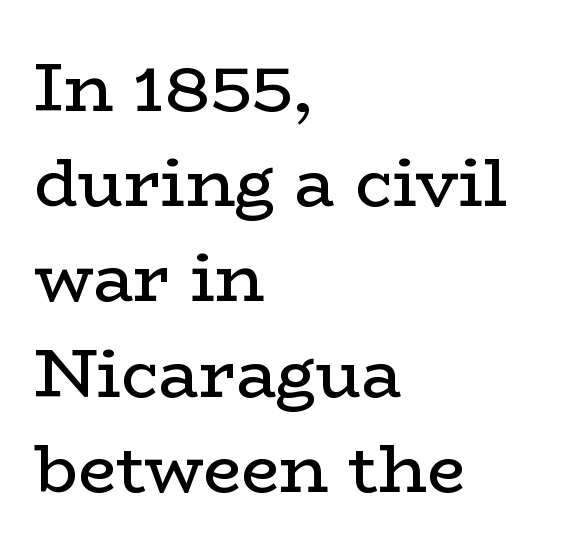
The image shows 68 px regular-weight, wide serif type, upright; set left-aligned, normal line spacing (1.4x), normal letter spacing, not underlined; low stroke contrast and a medium x-height.
